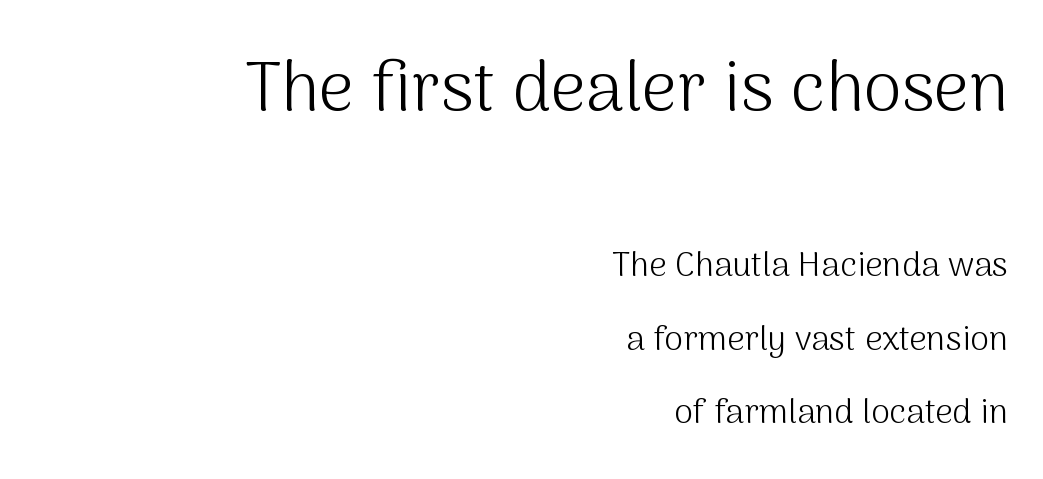
The image shows 69 px light sans-serif type, upright; set right-aligned, loose line spacing (2.16x), normal letter spacing, not underlined; the first (top) block is 2.03x larger; medium stroke contrast and a medium x-height.
